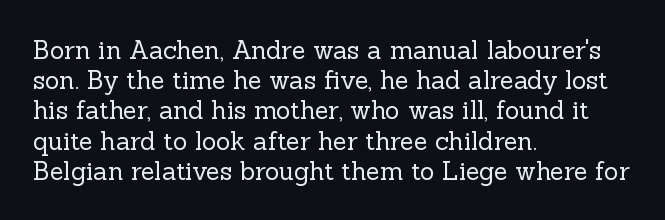
The image shows 25 px text type, upright; set left-aligned, line spacing 1.21x, normal letter spacing, not underlined.
